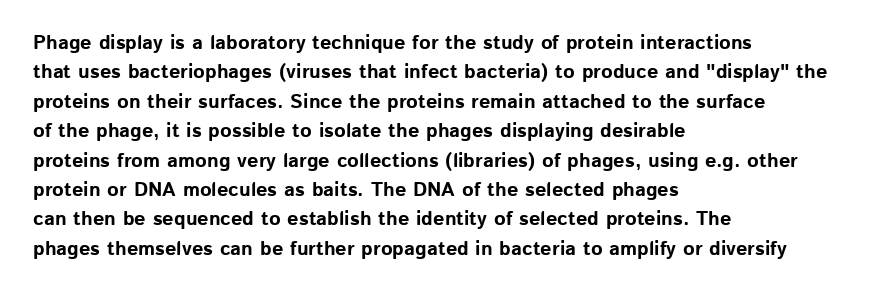
Q: Is the text bold? A: Yes.
Q: Is the text italic (slanted)? A: No, it is upright.
Q: Is the text underlined? A: No.
Q: How is the paragraph aligned? A: Left-aligned.
Q: Is the spacing between letters normal or unusually wide? A: Normal.
Q: Is the spacing between lines tight, normal or loose? A: Normal.
